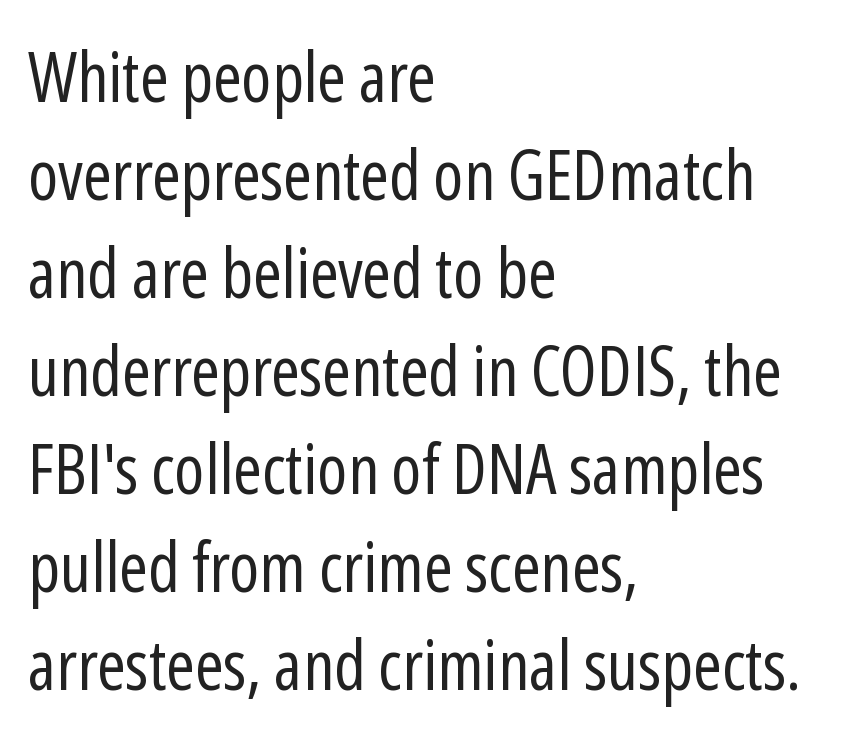
Style check: upright. The foot of each line stays bare and open. The characters display no serif detailing; their extremities are plain. Students, observe: this is what conventionally led text looks like.
